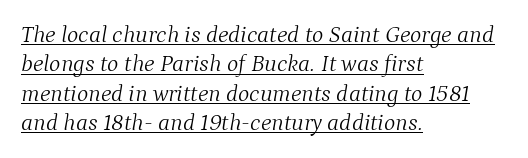
{"italic": "yes", "lean": "right", "slant_degrees": 9, "bold": "no", "underline": "yes", "align": "left", "line_spacing_ratio": 1.22, "letter_spacing": "normal", "letter_spacing_em": 0.0, "glyph_px": 24}
